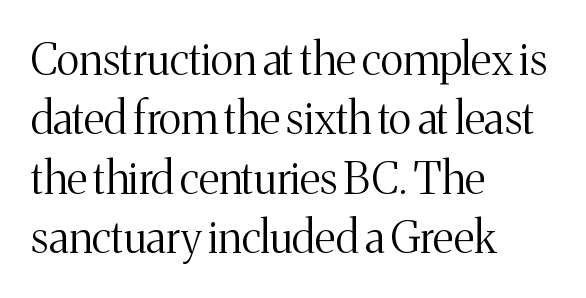
The image shows 44 px light serif type, upright; set left-aligned, normal line spacing (1.35x), normal letter spacing, not underlined; medium stroke contrast and a medium x-height.
